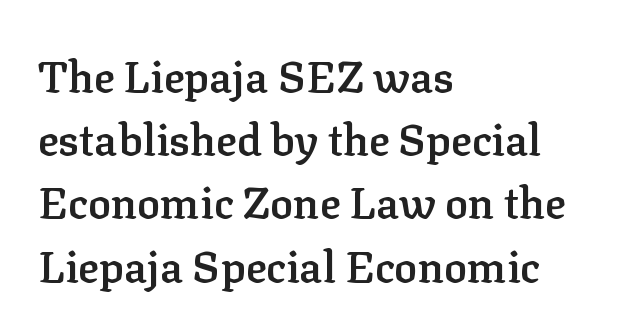
The image shows 43 px semibold serif type, upright; set left-aligned, normal line spacing (1.47x), normal letter spacing, not underlined; low stroke contrast and a medium x-height.
